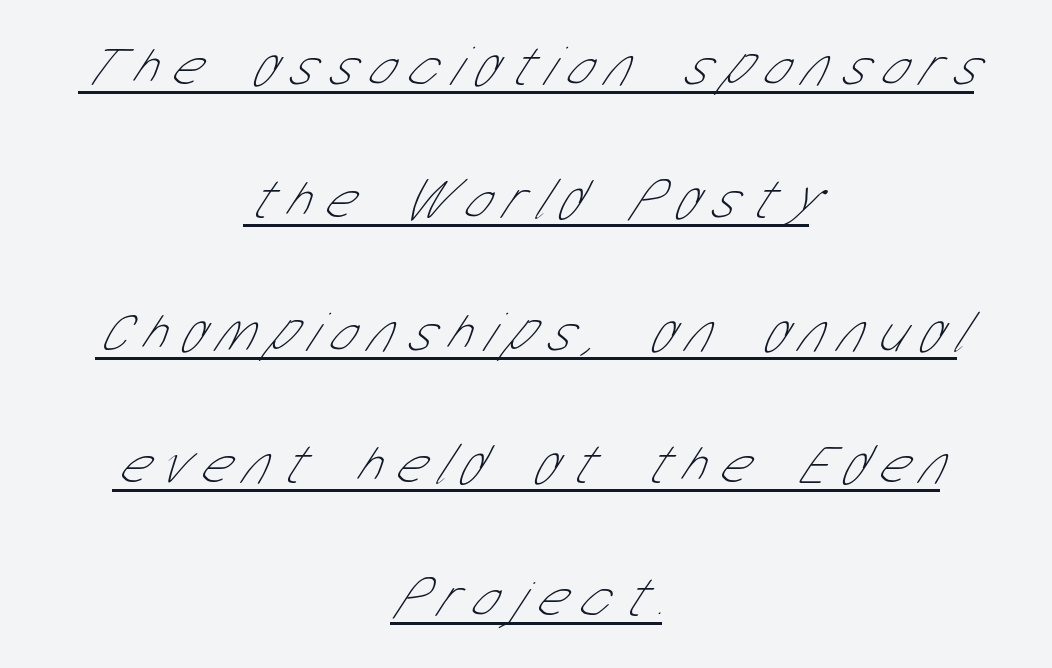
Check the space under the baseline: a stroke is drawn there. Is the block centered? Yes — each line is placed symmetrically about the middle. These lines are rendered in a variable-pitch font. The gaps between neighbouring characters are conspicuously large.
